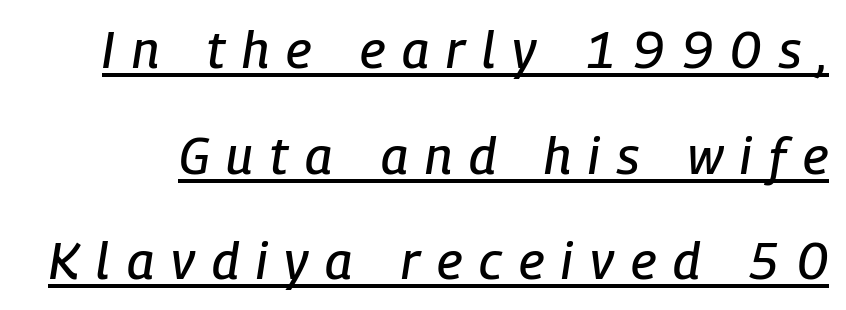
Q: Is the text italic (slanted)? A: Yes, it leans right by about 9 degrees.
Q: Is the text underlined? A: Yes.
Q: Is the spacing between letters normal or unusually wide? A: Unusually wide.
Q: Is the spacing between lines tight, normal or loose? A: Loose.
Q: Width (condensed, normal, or wide)? A: Condensed.
Q: Stroke contrast? A: Low.
Q: x-height? A: Medium.
Q: Monospaced? A: No.
